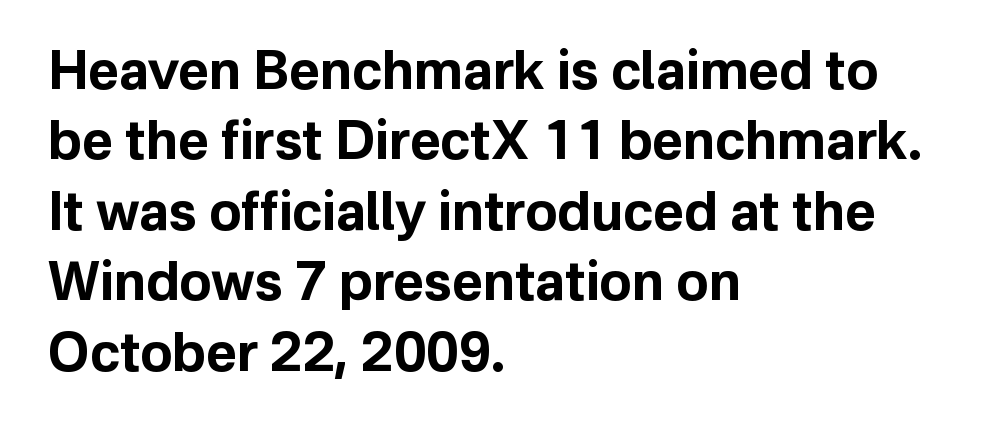
This block has exactly the height ordinary leading produces. The passage shown is not underscored anywhere. Spacing between characters is what you'd get straight out of the box. Varying glyph widths throughout — classic text-font behaviour.
